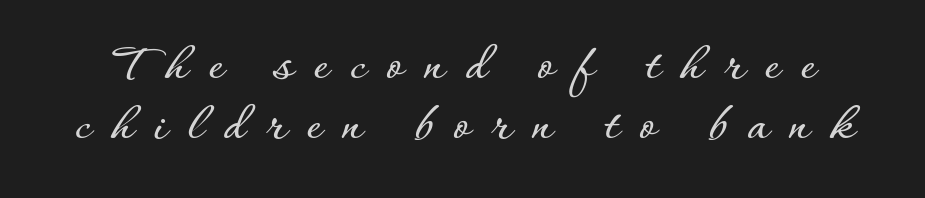
The image shows 56 px text type; set tight line spacing (1.07x), unusually wide letter spacing (+0.37 em), not underlined; low stroke contrast and a small x-height.
